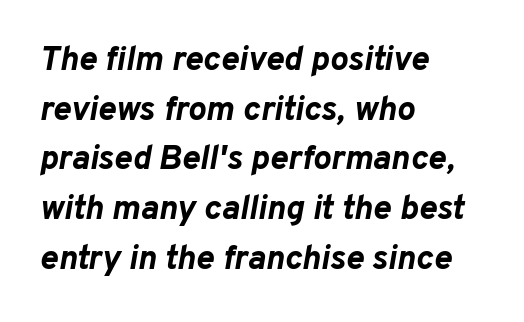
Q: Is the text bold? A: Yes.
Q: Is the text italic (slanted)? A: Yes, it leans right by about 10 degrees.
Q: Is the text underlined? A: No.
Q: How is the paragraph aligned? A: Left-aligned.
Q: Is the spacing between letters normal or unusually wide? A: Normal.
Q: Is the spacing between lines tight, normal or loose? A: Normal.
Q: Width (condensed, normal, or wide)? A: Normal.
Q: Stroke contrast? A: Low.
Q: x-height? A: Medium.
Q: Monospaced? A: No.
